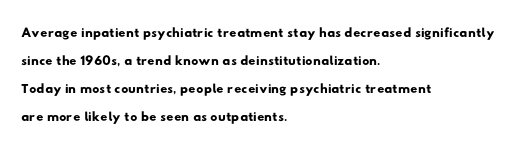
The image shows 20 px text type; set left-aligned, normal line spacing (1.4x), normal letter spacing, not underlined.
